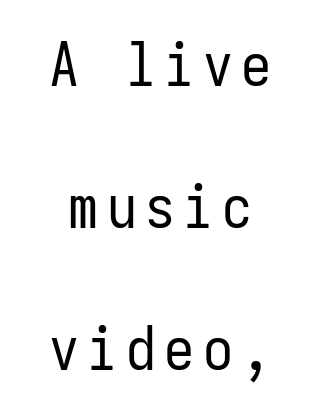
Q: Is the text bold? A: No.
Q: Is the text italic (slanted)? A: No, it is upright.
Q: Is the typeface a serif or a sans-serif typeface? A: Sans-serif.
Q: Is the text underlined? A: No.
Q: How is the paragraph aligned? A: Centered.
Q: Is the spacing between lines tight, normal or loose? A: Loose.
Q: Width (condensed, normal, or wide)? A: Condensed.
Q: Stroke contrast? A: Low.
Q: x-height? A: Medium.
Q: Monospaced? A: Yes.
